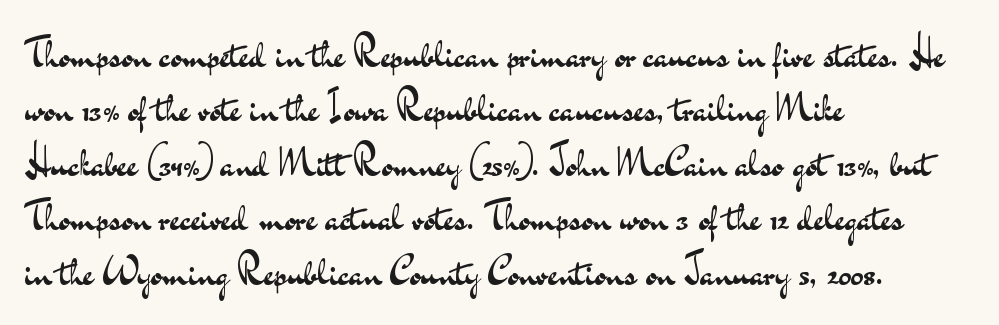
The image shows 40 px regular-weight, wide sans-serif type; set left-aligned, normal line spacing (1.36x), normal letter spacing, not underlined; medium stroke contrast and a small x-height.
